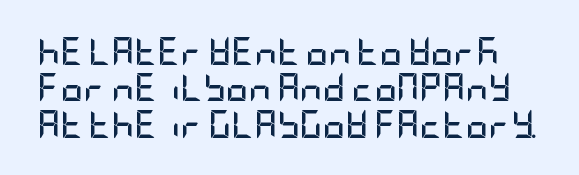
Q: Is the text bold? A: Yes.
Q: Is the text italic (slanted)? A: No, it is upright.
Q: Is the typeface a serif or a sans-serif typeface? A: Sans-serif.
Q: Is the text underlined? A: No.
Q: Is the spacing between letters normal or unusually wide? A: Normal.
Q: Is the spacing between lines tight, normal or loose? A: Normal.
Q: Width (condensed, normal, or wide)? A: Condensed.
Q: Stroke contrast? A: Low.
Q: x-height? A: Large.
